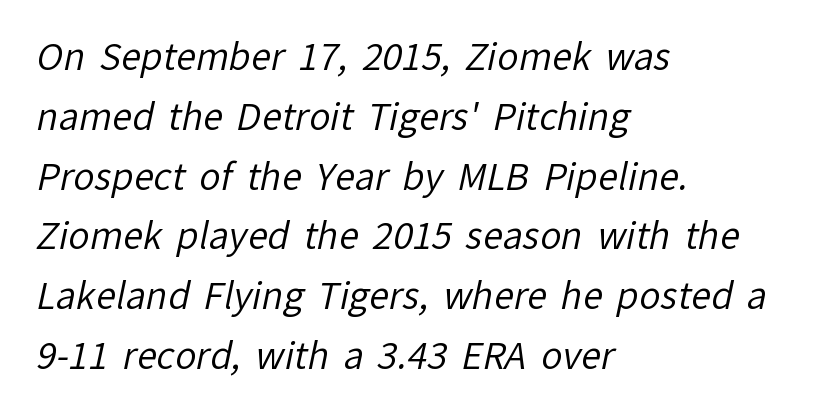
The font family rendered here belongs to the sans-serif group. This sample has the flowing, uneven cadence of proportional lettering. The rows are spaced the way most documents space them. Is the type heavy? It reads as light-to-regular instead.
